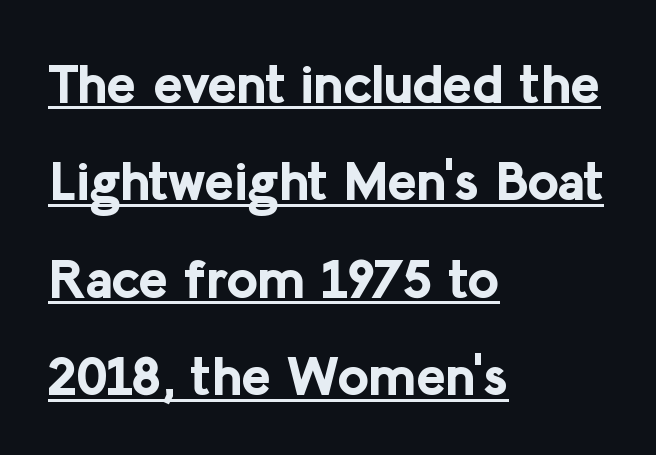
The line texture is even and compact thanks to regular tracking. Classification — sans serif. Think of a printed novel: that variable character pitch is what you see here. Heft: maximum for text — a bold. Students, observe the line beneath the letters — that is underlining.
